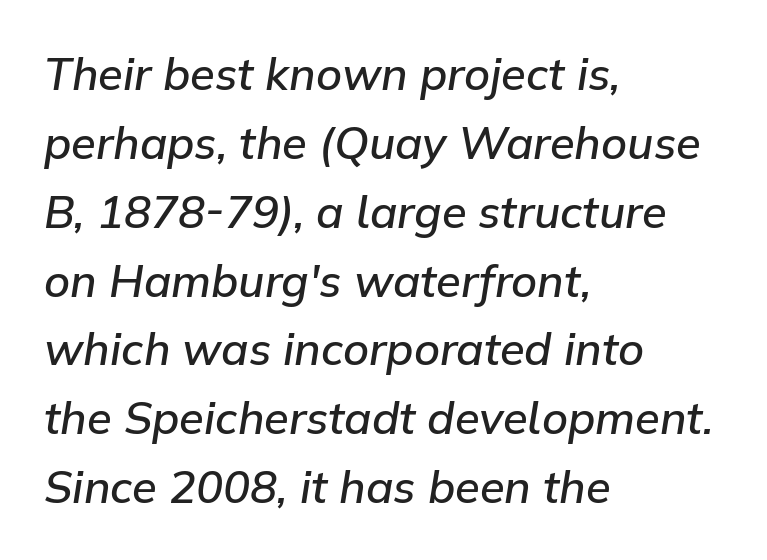
Q: Is the text bold? A: Semi-bold.
Q: Is the text italic (slanted)? A: Yes, it leans right by about 9 degrees.
Q: Is the text underlined? A: No.
Q: How is the paragraph aligned? A: Left-aligned.
Q: Is the spacing between letters normal or unusually wide? A: Normal.
Q: Is the spacing between lines tight, normal or loose? A: Normal.
Q: Width (condensed, normal, or wide)? A: Normal.
Q: Stroke contrast? A: Low.
Q: x-height? A: Medium.
Q: Monospaced? A: No.
